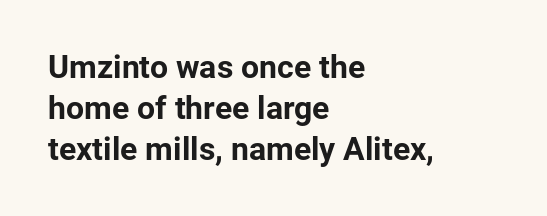
Baseline-to-baseline distance is the conventional proportion of letter height. Looks like regular typesetting: each glyph gets only the width it needs. Horizontal alignment here is leftward, the default for most running prose. Caption: bold face, heavy strokes. Short note: letters normally spaced.
